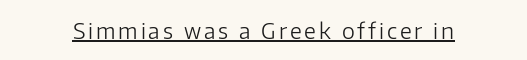
Q: Is the text bold? A: No.
Q: Is the text italic (slanted)? A: No, it is upright.
Q: Is the text underlined? A: Yes.
